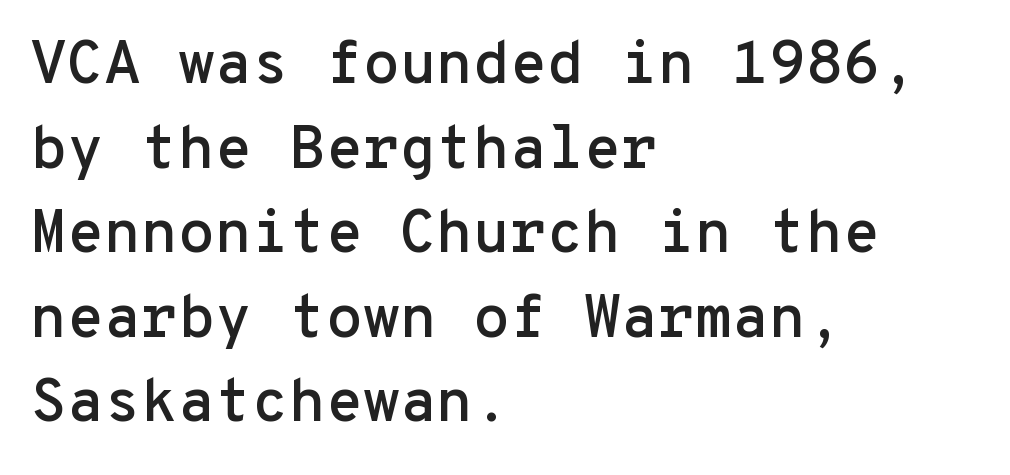
The image shows 60 px sans-serif type, upright, monospaced; set left-aligned, normal line spacing (1.41x), normal letter spacing, not underlined; low stroke contrast and a medium x-height.
